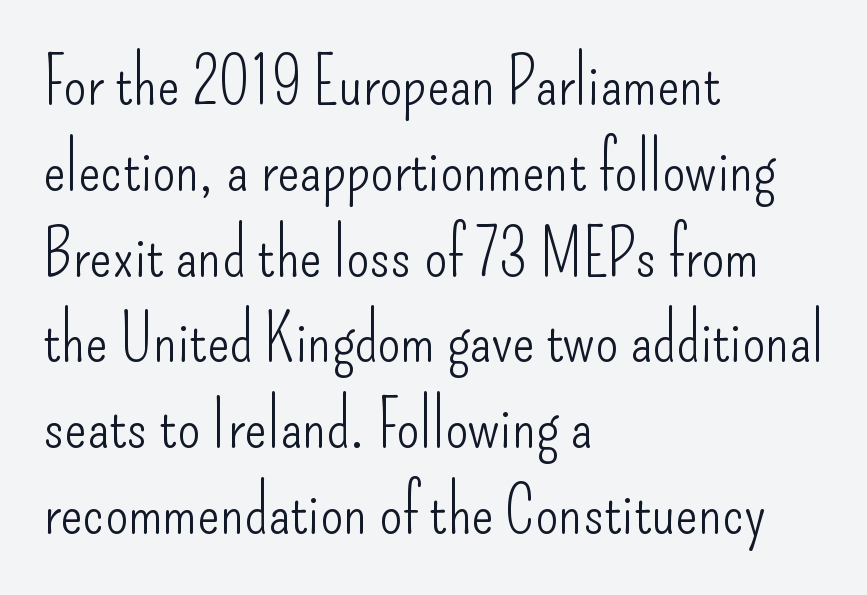
Tracking value appears to be zero — textbook default spacing. This rendering uses left alignment, leaving the right contour irregular. Serif or sans? Sans — the stroke terminals are bare. In terms of leading, this rendering sits right in the middle. Nope, not italic — everything's standing straight. Rule under the text: the space is simply empty.
